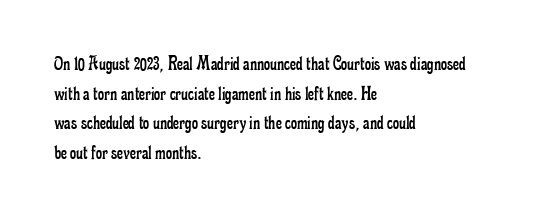
Q: Is the text bold? A: No.
Q: Is the text italic (slanted)? A: No, it is upright.
Q: Is the text underlined? A: No.
Q: How is the paragraph aligned? A: Left-aligned.
Q: Is the spacing between letters normal or unusually wide? A: Normal.
Q: Is the spacing between lines tight, normal or loose? A: Normal.
